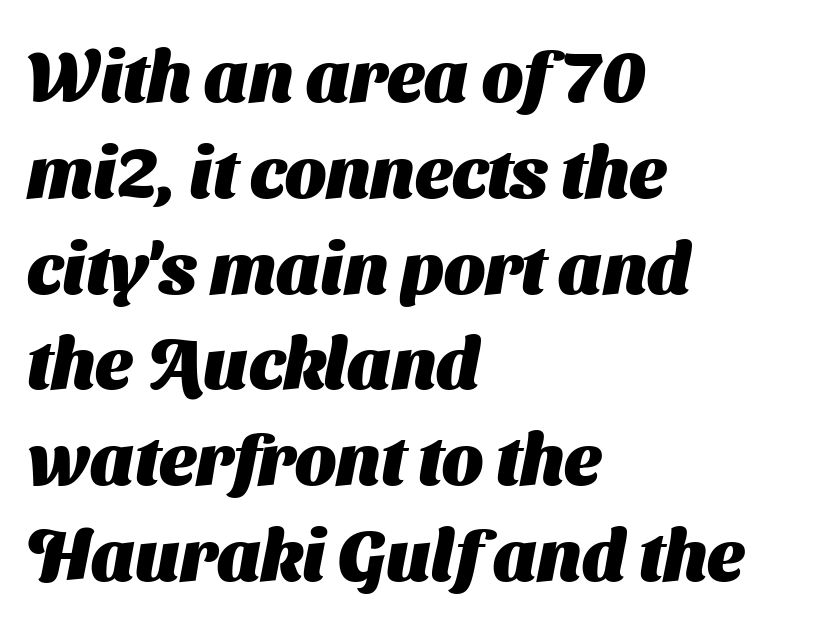
The ragged edge is on the right, which tells us the setting is flush left. No feet cap the strokes, marking this as sans-serif type. Nobody drew a line under any word here. The font is running at its bold setting. The passage shown is typed in a proportional face where columns would drift.
